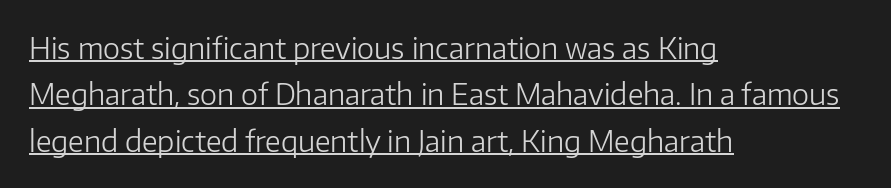
{"serif": "no", "italic": "no", "bold": "no", "weight": "light", "width": "normal", "stroke_contrast": "low", "x_height": "medium", "monospaced": "no", "underline": "yes", "align": "left", "line_spacing": "normal", "line_spacing_ratio": 1.6, "letter_spacing": "normal", "letter_spacing_em": 0.0, "glyph_px": 29}
